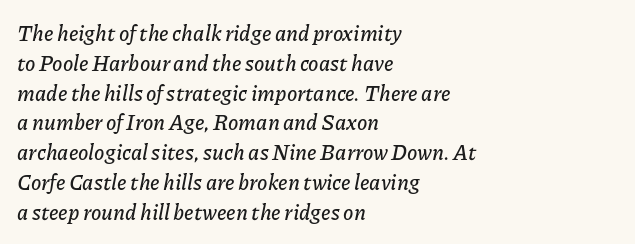
Q: Is the text italic (slanted)? A: Yes, it leans right by about 11 degrees.
Q: Is the text underlined? A: No.
Q: How is the paragraph aligned? A: Left-aligned.
Q: Is the spacing between letters normal or unusually wide? A: Normal.
Q: Is the spacing between lines tight, normal or loose? A: Normal.
